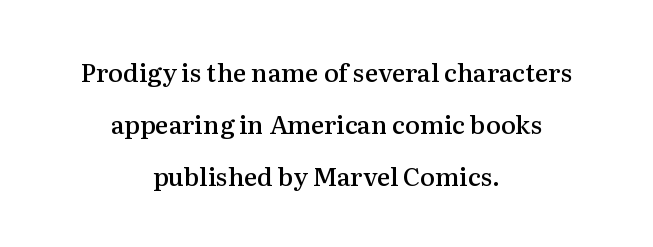
The strip under each line holds only bare page. These lines stack symmetrically, like a column narrowing and widening about its center. The face used here is rendered with its standard letterfit. The designer dialed line spacing up above the default.
